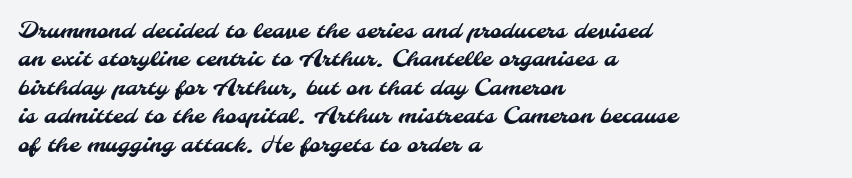
{"underline": "no", "align": "left", "line_spacing": "normal", "line_spacing_ratio": 1.29, "letter_spacing": "normal", "letter_spacing_em": 0.0, "glyph_px": 22}
